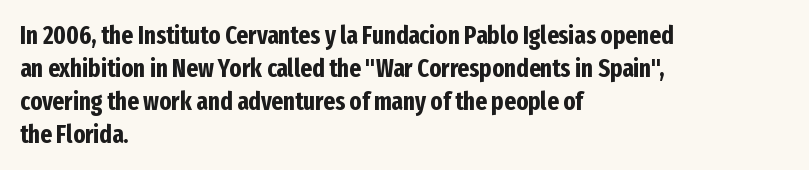
{"italic": "no", "bold": "yes", "underline": "no", "align": "left", "line_spacing": "normal", "line_spacing_ratio": 1.32, "letter_spacing": "normal", "letter_spacing_em": 0.0, "glyph_px": 25}
